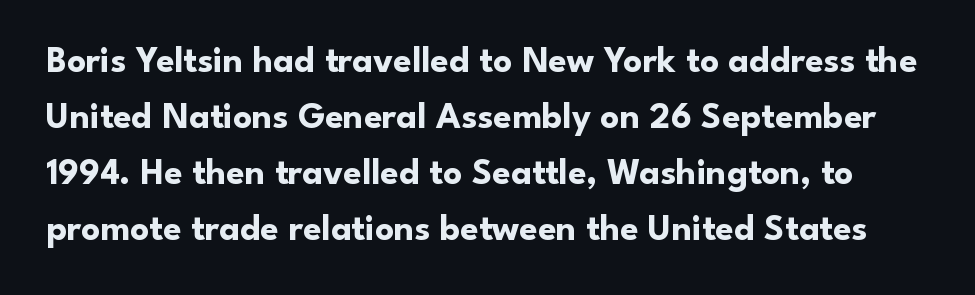
Observe the absence of serifs on each vertical stroke in this sample. Check under the words: just untouched page. Nothing unusual about the tracking: characters are spaced as the font intends. Is this a fixed-width face? No — the glyphs have proportional, varying widths. Vertical strokes here are truly vertical. How heavy is the stroke? Heavy — this is a bold.
